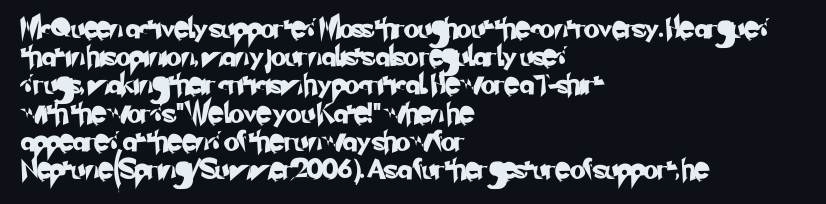
{"underline": "no", "align": "left", "line_spacing": "normal", "line_spacing_ratio": 1.41, "letter_spacing": "normal", "letter_spacing_em": 0.0, "glyph_px": 20}
